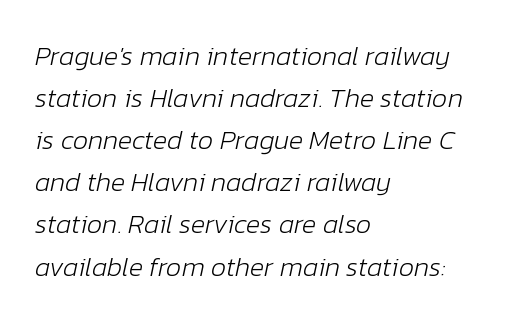
The image shows 27 px text type, italic (leaning right); set left-aligned, normal line spacing (1.56x), normal letter spacing, not underlined.
